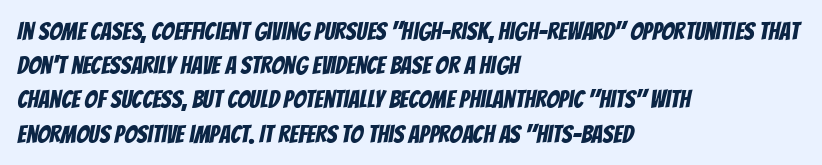
The image shows 25 px text type; set left-aligned, normal line spacing (1.37x), normal letter spacing, not underlined.
